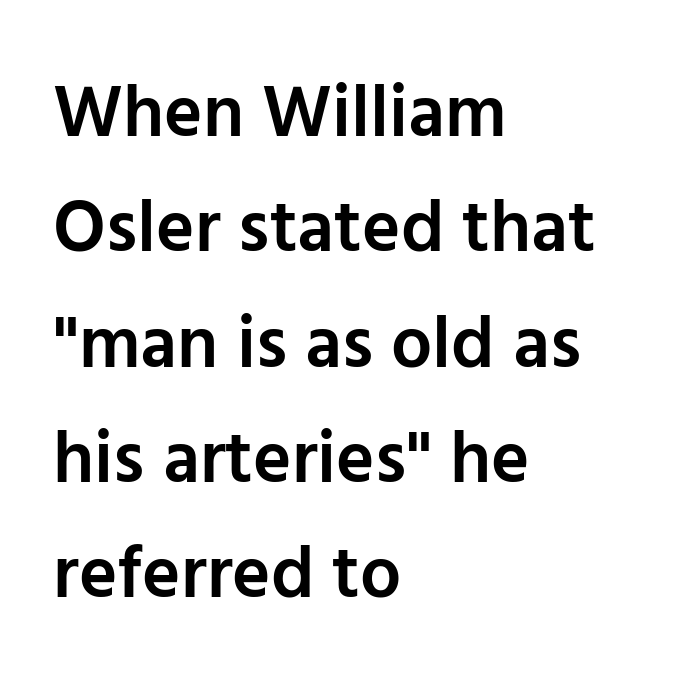
Q: Is the text bold? A: Semi-bold.
Q: Is the text italic (slanted)? A: No, it is upright.
Q: Is the typeface a serif or a sans-serif typeface? A: Sans-serif.
Q: Is the text underlined? A: No.
Q: How is the paragraph aligned? A: Left-aligned.
Q: Is the spacing between letters normal or unusually wide? A: Normal.
Q: Is the spacing between lines tight, normal or loose? A: Normal.
Q: Width (condensed, normal, or wide)? A: Normal.
Q: Stroke contrast? A: Low.
Q: x-height? A: Medium.
Q: Monospaced? A: No.
